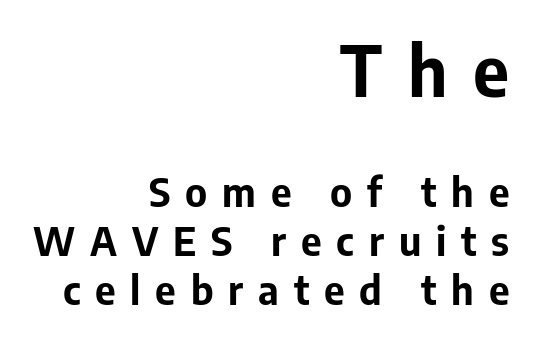
Compare the two chunks: the upper has the greater cap height. Has an underline been added? It has not. When letters stand straight like this, we call the style roman or upright. Think of a printed novel: that variable character pitch is what you see here. Inter-character spacing is expanded well beyond the font's built-in metrics. To sum up the face: it is a sans, with no serifs.
